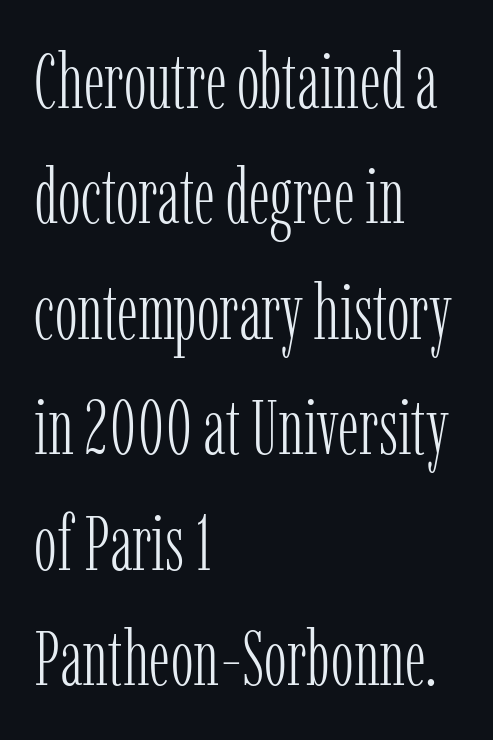
Unlike italic type, these characters show no tilt at all. The lines are quadded left. Is this a fixed-width face? No — the glyphs have proportional, varying widths. The face looks like a standard text weight, possibly lighter. Serifs: yes, visible at the terminals of the letterforms.
